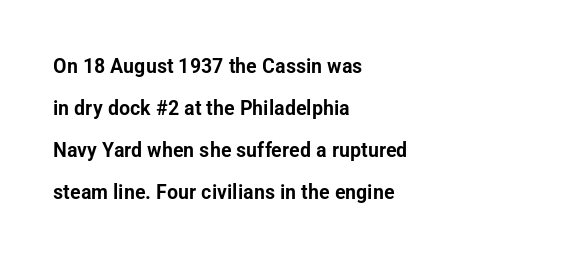
Style check: upright. Nothing unusual about the tracking: characters are spaced as the font intends. Lines of text with bare space underneath. The rendering anchors every line to the left-hand side. These lines stand farther apart than default settings would place them.
